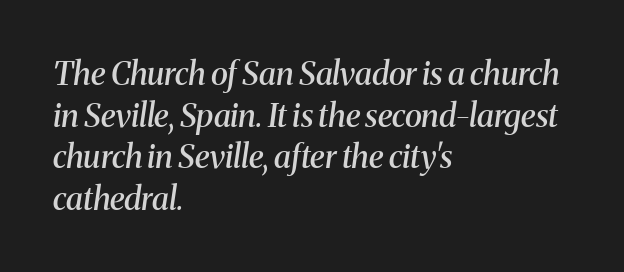
Looking at the ascenders, they clearly lean. The type family on display is of the serif kind. This is moderately heavy type, rendered in semibold. The face used here is proportionally spaced, like ordinary book or web type.
